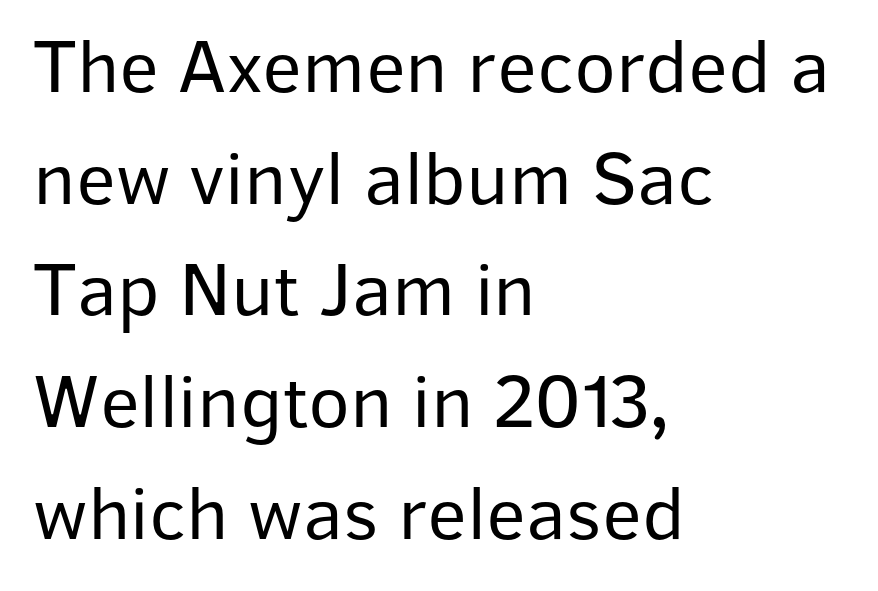
{"serif": "no", "italic": "no", "bold": "no", "weight": "regular", "width": "normal", "stroke_contrast": "low", "x_height": "medium", "monospaced": "no", "underline": "no", "align": "left", "line_spacing": "normal", "line_spacing_ratio": 1.45, "letter_spacing": "normal", "letter_spacing_em": 0.0, "glyph_px": 77}
